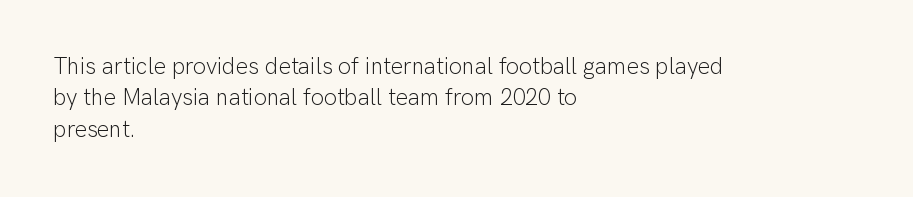
The image shows 23 px text type, upright; set left-aligned, normal line spacing (1.36x), normal letter spacing, not underlined.
